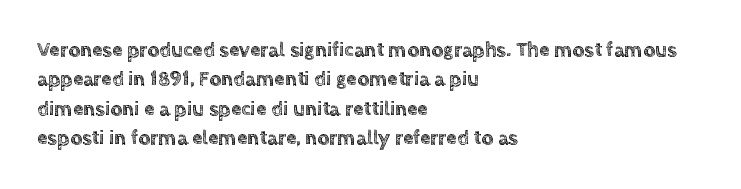
The image shows 21 px text type, upright; set left-aligned, normal line spacing (1.4x), normal letter spacing, not underlined.
